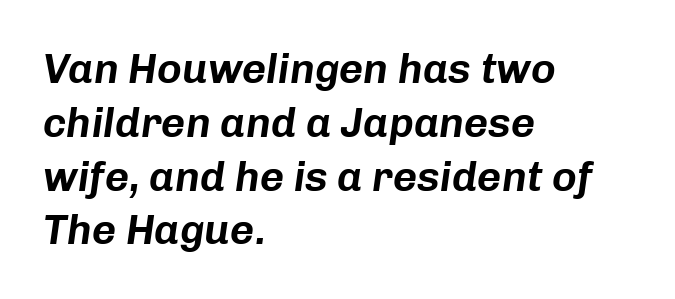
The image shows 42 px text type, italic (leaning right); set left-aligned, normal line spacing (1.28x), normal letter spacing, not underlined; low stroke contrast and a medium x-height.
